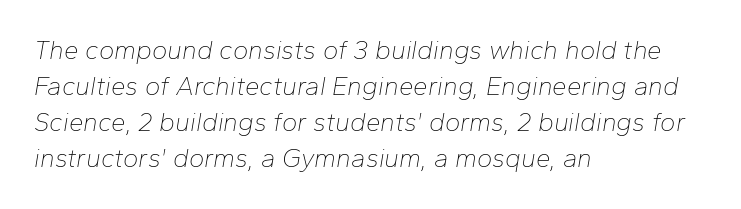
Q: Is the text bold? A: No.
Q: Is the text italic (slanted)? A: Yes, it leans right by about 10 degrees.
Q: Is the text underlined? A: No.
Q: How is the paragraph aligned? A: Left-aligned.
Q: Is the spacing between letters normal or unusually wide? A: Normal.
Q: Is the spacing between lines tight, normal or loose? A: Normal.
